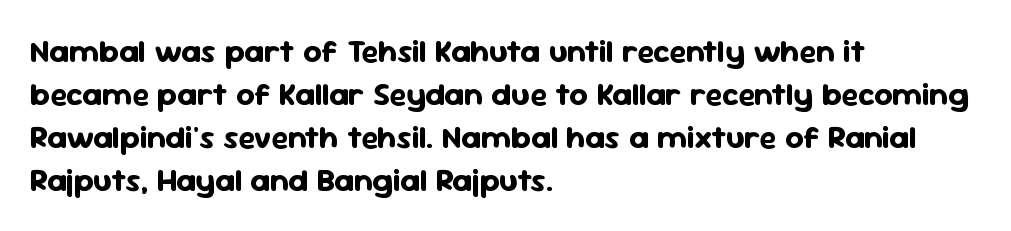
Check where the strokes stop: nothing finishes them off — pure sans. The sample has been set heavy, in full bold. Beneath every word, the page is bare. A classic flush-left, rag-right setting is used for this passage. Ordinary non-slanted type is in use. Each word holds together tightly as a unit, with standard inter-letter gaps.
